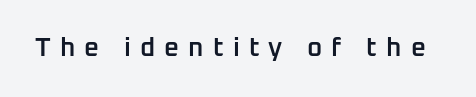
{"italic": "no", "bold": "semi", "underline": "no", "letter_spacing": "wide", "letter_spacing_em": 0.35, "glyph_px": 26}
